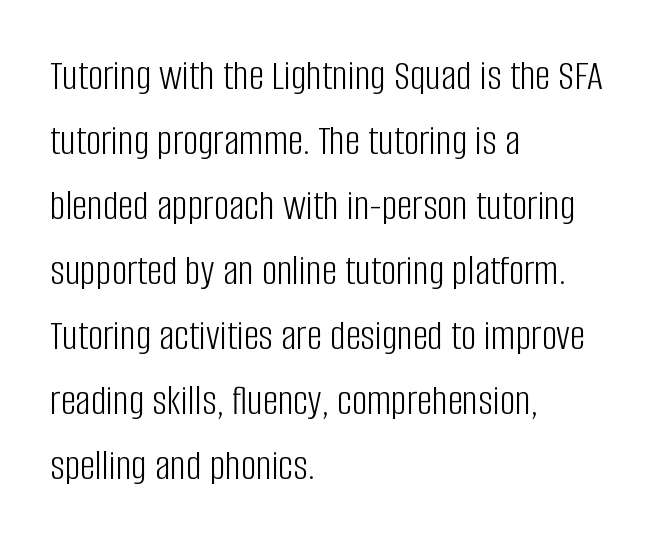
{"serif": "no", "italic": "no", "bold": "no", "weight": "light", "width": "condensed", "stroke_contrast": "low", "x_height": "large", "monospaced": "no", "underline": "no", "align": "left", "line_spacing": "normal", "line_spacing_ratio": 1.51, "letter_spacing": "normal", "letter_spacing_em": 0.0, "glyph_px": 43}
